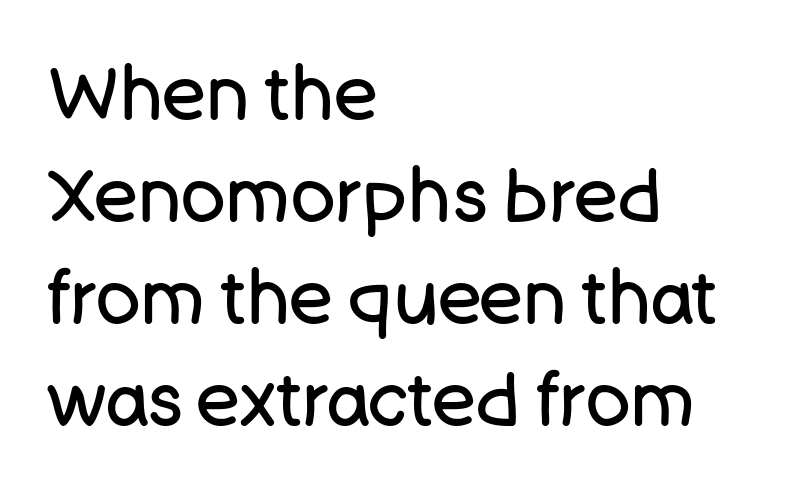
Each letter keeps its own natural width here, so spacing adapts to shape. The face used here is rendered with its standard letterfit. In terms of posture, this sample is upright. The typeface has the unassuming heft of standard copy or less. Letters rest on an invisible, unmarked baseline.
